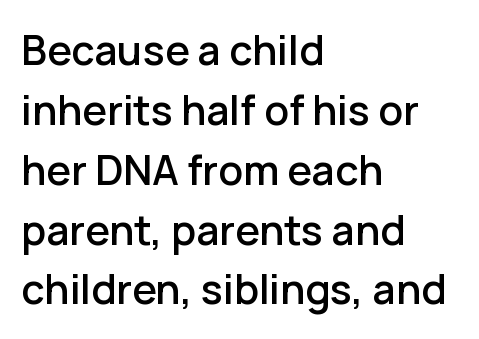
Q: Is the text italic (slanted)? A: No, it is upright.
Q: Is the typeface a serif or a sans-serif typeface? A: Sans-serif.
Q: Is the text underlined? A: No.
Q: How is the paragraph aligned? A: Left-aligned.
Q: Is the spacing between letters normal or unusually wide? A: Normal.
Q: Is the spacing between lines tight, normal or loose? A: Normal.
Q: Width (condensed, normal, or wide)? A: Normal.
Q: Stroke contrast? A: Low.
Q: x-height? A: Medium.
Q: Monospaced? A: No.
